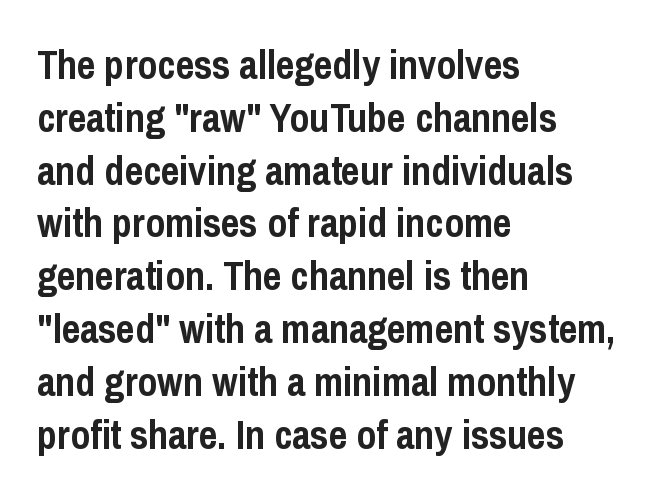
Q: Is the text bold? A: Yes.
Q: Is the text italic (slanted)? A: No, it is upright.
Q: Is the typeface a serif or a sans-serif typeface? A: Sans-serif.
Q: Is the text underlined? A: No.
Q: How is the paragraph aligned? A: Left-aligned.
Q: Is the spacing between letters normal or unusually wide? A: Normal.
Q: Is the spacing between lines tight, normal or loose? A: Normal.
Q: Width (condensed, normal, or wide)? A: Condensed.
Q: Stroke contrast? A: Low.
Q: x-height? A: Medium.
Q: Monospaced? A: No.
